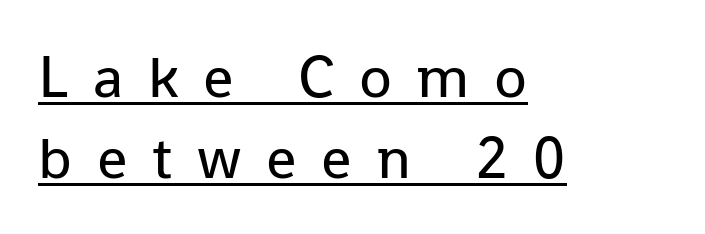
{"serif": "no", "italic": "no", "bold": "no", "weight": "regular", "width": "normal", "stroke_contrast": "low", "x_height": "medium", "monospaced": "no", "underline": "yes", "align": "left", "line_spacing": "normal", "line_spacing_ratio": 1.35, "letter_spacing": "wide", "letter_spacing_em": 0.41, "glyph_px": 60}
